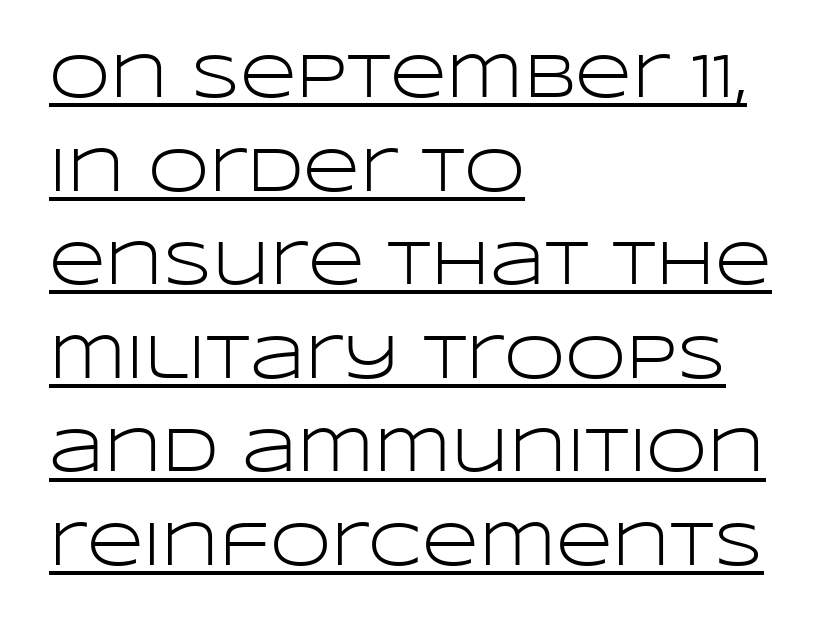
Weight: in the light-to-regular range. This sample has the flowing, uneven cadence of proportional lettering. The words here are underlined. Leading matches the norm, producing a regular column. Caption: standard tracking, unaltered. Posture: vertical.
